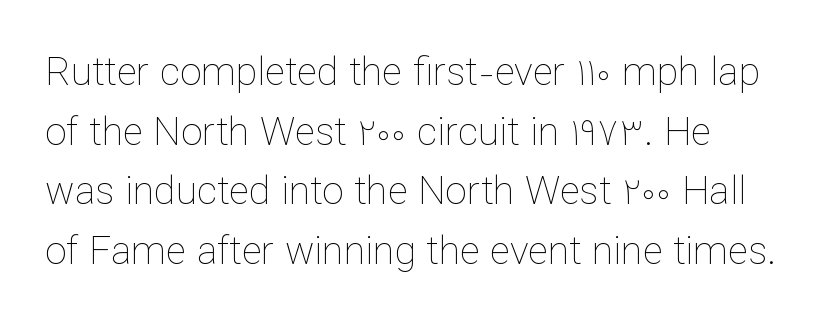
Evenly set lines give the paragraph a standard silhouette. The typeface has the unassuming heft of standard copy or less. Think of a printed novel: that variable character pitch is what you see here. This sample uses an upright cut, with every glyph sitting square on the baseline. Look at the tracking — it's just the regular setting, nothing added.
